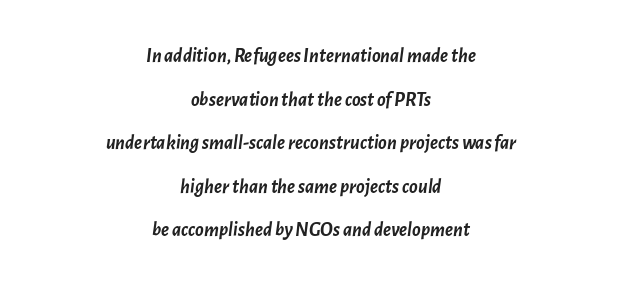
The image shows 20 px bold type, italic (leaning right); set centered, loose line spacing (2.18x), normal letter spacing, not underlined.
